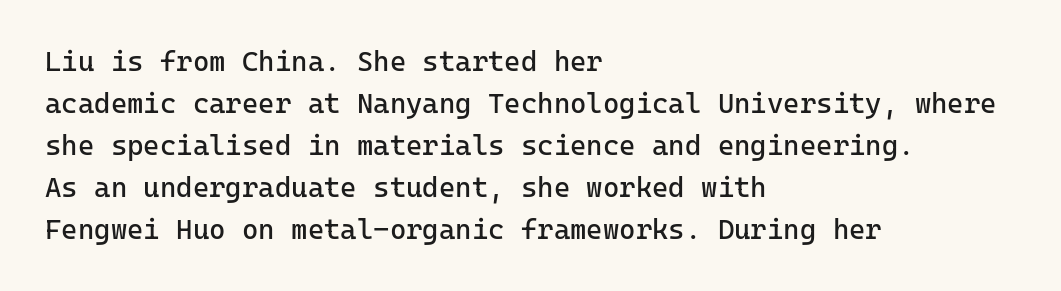
{"serif": "no", "italic": "no", "bold": "no", "weight": "regular", "width": "normal", "stroke_contrast": "low", "x_height": "medium", "monospaced": "yes", "underline": "no", "align": "left", "line_spacing": "normal", "line_spacing_ratio": 1.5, "letter_spacing": "normal", "letter_spacing_em": 0.0, "glyph_px": 28}
